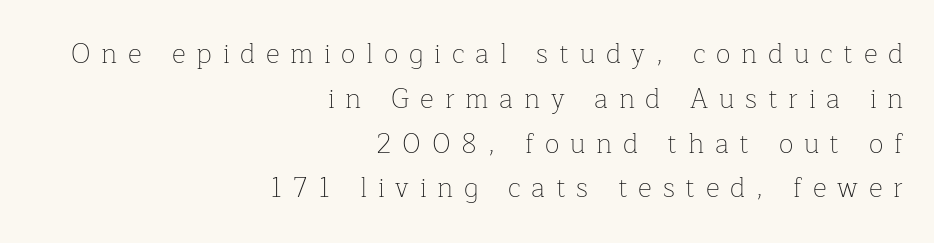
{"italic": "no", "bold": "no", "underline": "no", "align": "right", "line_spacing": "normal", "line_spacing_ratio": 1.66, "letter_spacing": "wide", "letter_spacing_em": 0.4, "glyph_px": 27}
